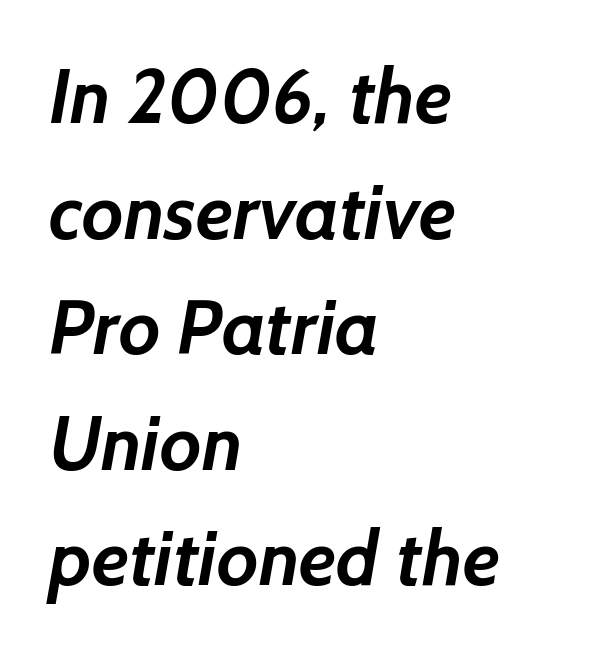
Q: Is the text bold? A: Yes.
Q: Is the typeface a serif or a sans-serif typeface? A: Sans-serif.
Q: Is the text underlined? A: No.
Q: How is the paragraph aligned? A: Left-aligned.
Q: Is the spacing between letters normal or unusually wide? A: Normal.
Q: Is the spacing between lines tight, normal or loose? A: Normal.
Q: Width (condensed, normal, or wide)? A: Normal.
Q: Stroke contrast? A: Low.
Q: x-height? A: Medium.
Q: Monospaced? A: No.
